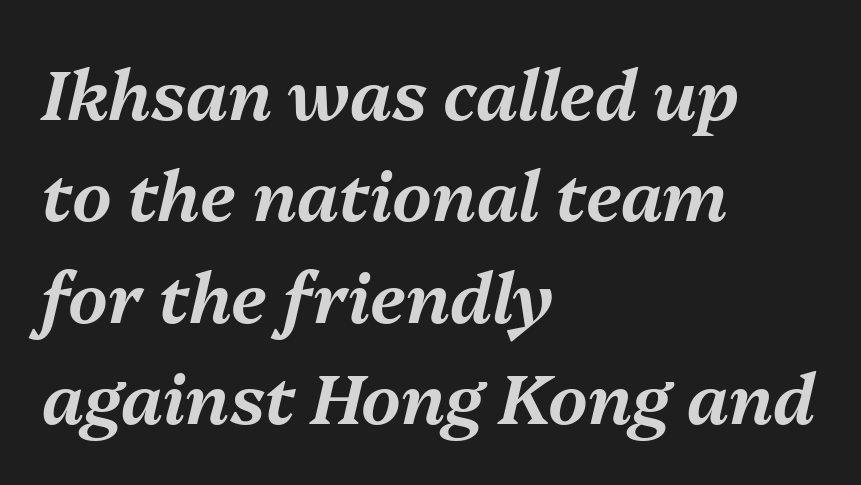
{"italic": "yes", "lean": "right", "slant_degrees": 13, "width": "normal", "stroke_contrast": "medium", "x_height": "medium", "monospaced": "no", "underline": "no", "align": "left", "line_spacing": "normal", "line_spacing_ratio": 1.47, "letter_spacing": "normal", "letter_spacing_em": 0.0, "glyph_px": 69}
